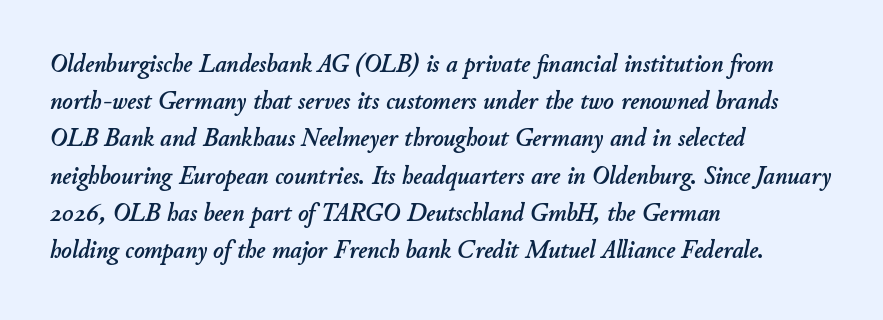
This sample uses an oblique cut, with every glyph tilted off the vertical. Inter-character spacing is left at the font's built-in metrics. Normally led — the rows are evenly, conventionally spaced. Each line starts at the same left margin while the right side varies. Check under the words: just untouched page.
